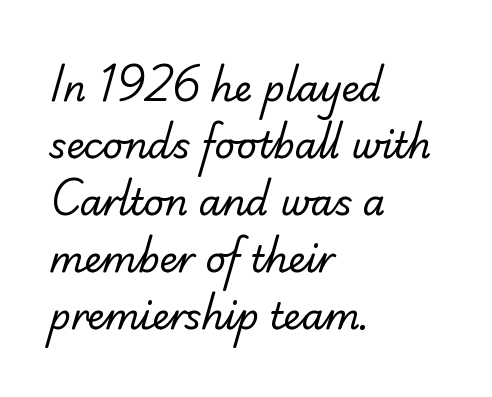
The image shows 36 px regular-weight sans-serif type; set left-aligned, normal line spacing (1.58x), normal letter spacing, not underlined; low stroke contrast and a small x-height.
